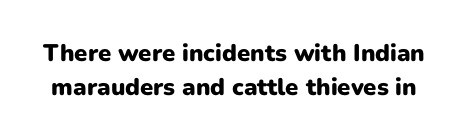
Q: Is the text bold? A: Yes.
Q: Is the text italic (slanted)? A: No, it is upright.
Q: Is the text underlined? A: No.
Q: Is the spacing between letters normal or unusually wide? A: Normal.
Q: Is the spacing between lines tight, normal or loose? A: Normal.
